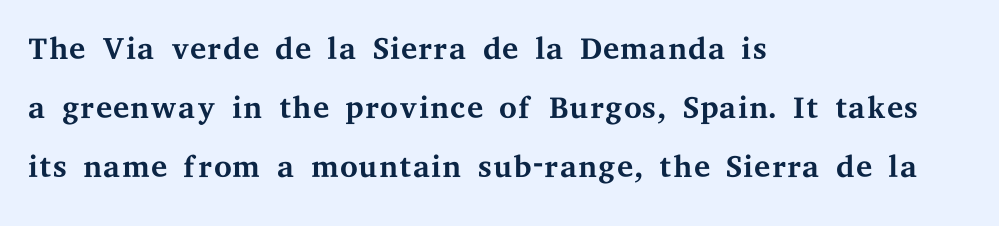
Unlike a clean sans, this face finishes its strokes with serifs. The typesetter chose a ragged-right arrangement here. Proportional: the letters do not fall into vertical columns. Nothing heavy about these letters — not bold at all. The gap between lines stays unmarked. The specimen reads as upright at a glance.
